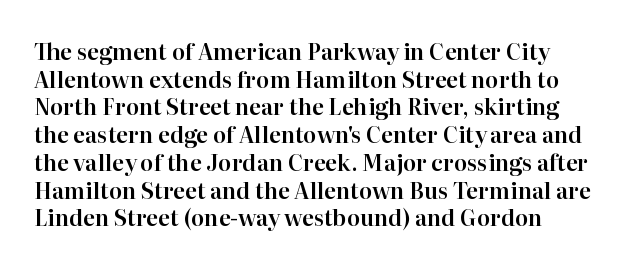
Q: Is the text italic (slanted)? A: No, it is upright.
Q: Is the text underlined? A: No.
Q: Is the spacing between letters normal or unusually wide? A: Normal.
Q: Is the spacing between lines tight, normal or loose? A: Normal.
